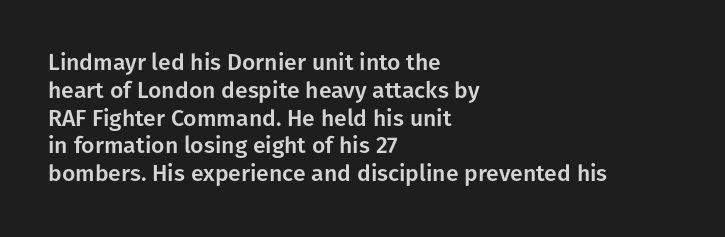
The image shows 23 px text type, upright; set left-aligned, line spacing 1.21x, normal letter spacing, not underlined.
